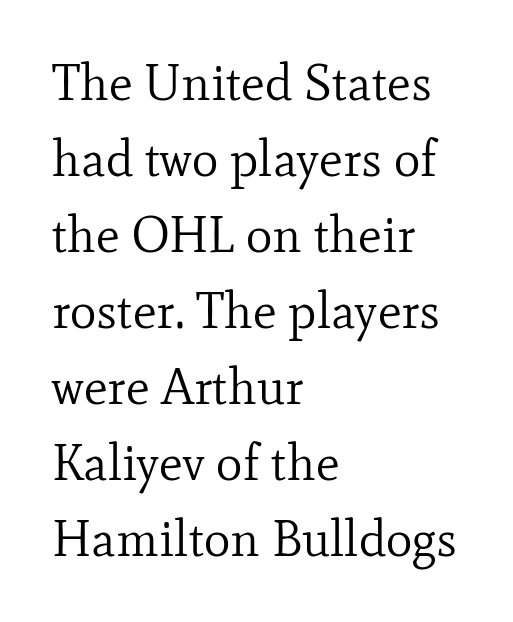
Just letters on the line, the space beneath them empty. Italic: no, the glyphs are upright roman. Font category for this specimen: serif. Proportional: the letters do not fall into vertical columns.
